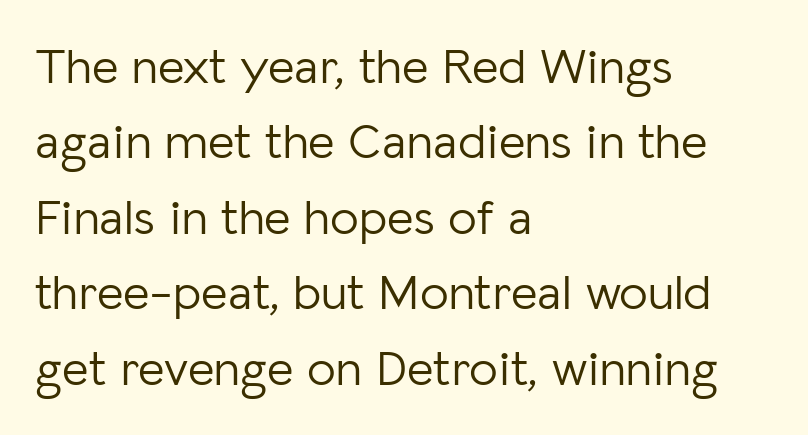
The image shows 51 px light sans-serif type, upright; set left-aligned, normal line spacing (1.48x), normal letter spacing, not underlined; low stroke contrast and a medium x-height.
